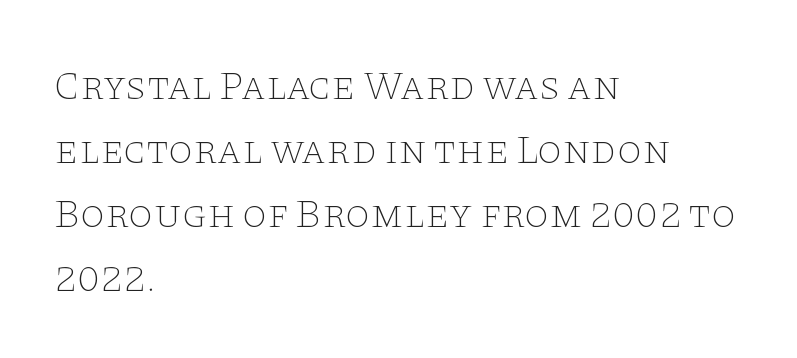
Heft: none added — not bold. The passage shown stacks its lines at a standard gap. The rendering uses natural spacing where letterforms have individual widths. Only glyphs here, with clear space below each row.
